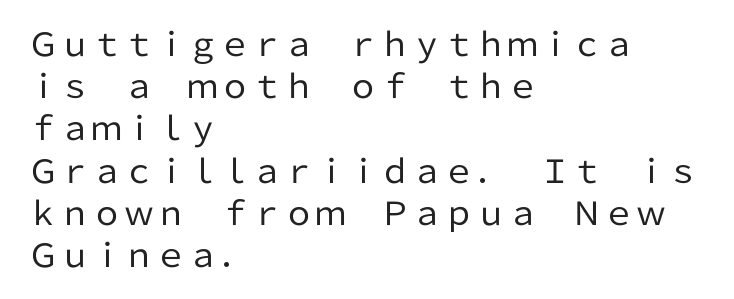
{"serif": "no", "italic": "no", "bold": "no", "weight": "regular", "width": "normal", "stroke_contrast": "low", "x_height": "medium", "monospaced": "no", "underline": "no", "align": "left", "line_spacing": "normal", "line_spacing_ratio": 1.32, "letter_spacing": "normal", "letter_spacing_em": 0.0, "glyph_px": 32}
